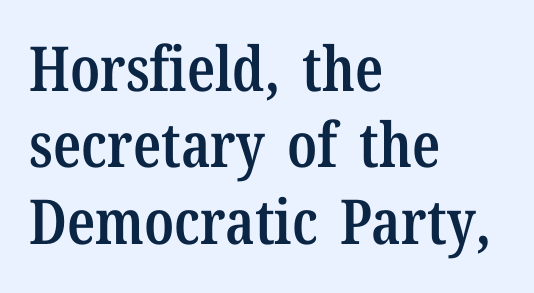
{"serif": "yes", "italic": "no", "bold": "semi", "weight": "semibold", "width": "condensed", "stroke_contrast": "low", "x_height": "medium", "monospaced": "no", "underline": "no", "align": "left", "line_spacing_ratio": 1.23, "letter_spacing": "normal", "letter_spacing_em": 0.0, "glyph_px": 62}
